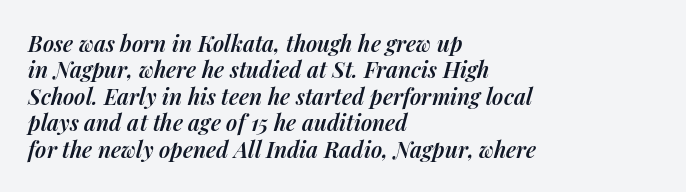
{"italic": "yes", "lean": "right", "slant_degrees": 14, "bold": "semi", "underline": "no", "align": "left", "line_spacing_ratio": 1.2, "letter_spacing": "normal", "letter_spacing_em": 0.0, "glyph_px": 22}
